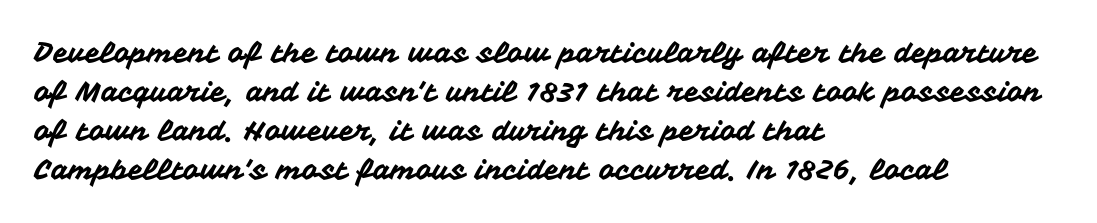
Q: Is the text italic (slanted)? A: Yes.
Q: Is the typeface a serif or a sans-serif typeface? A: Sans-serif.
Q: Is the text underlined? A: No.
Q: How is the paragraph aligned? A: Left-aligned.
Q: Is the spacing between letters normal or unusually wide? A: Normal.
Q: Is the spacing between lines tight, normal or loose? A: Normal.
Q: Width (condensed, normal, or wide)? A: Normal.
Q: Stroke contrast? A: Medium.
Q: x-height? A: Medium.
Q: Monospaced? A: No.
